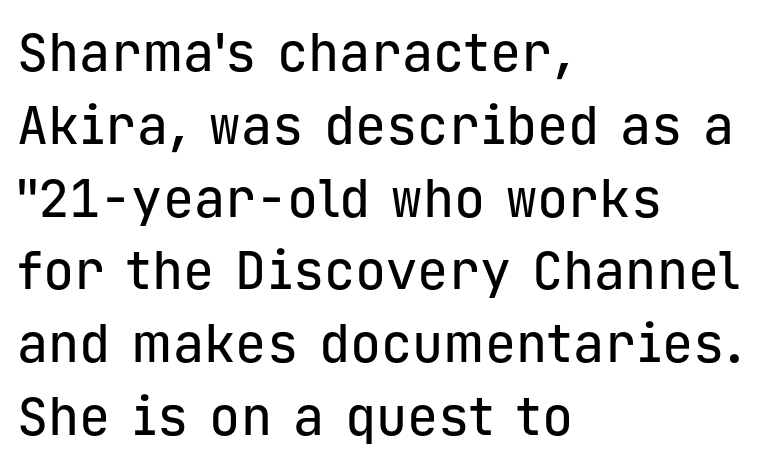
This sample uses plain, unmodified letter spacing. This rendering features lettering with no underline. The rendering uses typewriter-style spacing with identical character cells. How would I describe the line gaps? Plain and ordinary. A sans-serif font was chosen for this passage. The rendering anchors every line to the left-hand side.
